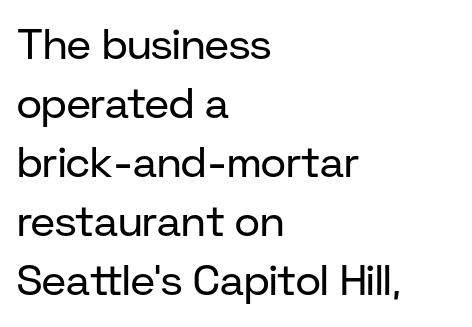
The typeface has the unassuming heft of standard copy or less. Designer's note — italics off, roman on. Is there much room between lines? A standard amount, neither cramped nor airy. No extra tracking has been applied to these lines. These lines are composed in type without serifs.
